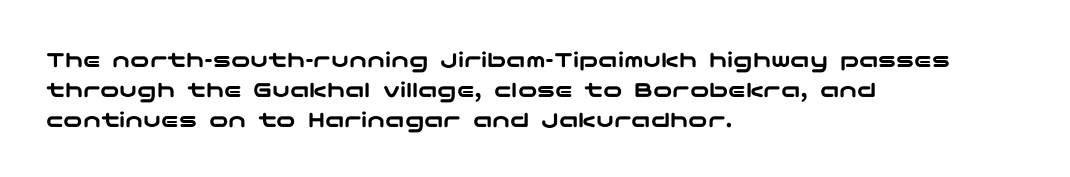
{"italic": "no", "underline": "no", "align": "left", "line_spacing": "normal", "line_spacing_ratio": 1.25, "letter_spacing": "normal", "letter_spacing_em": 0.0, "glyph_px": 24}
